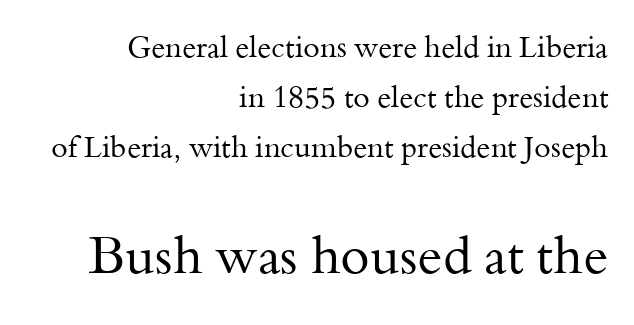
In terms of leading, this rendering sits right in the middle. Ascenders rise straight up at ninety degrees. The lower block of text is set noticeably larger than the block above it. The letterforms sit at book weight or below. Observe the serifs anchoring each vertical stroke in this sample. The compositor pushed each line to the right boundary.
